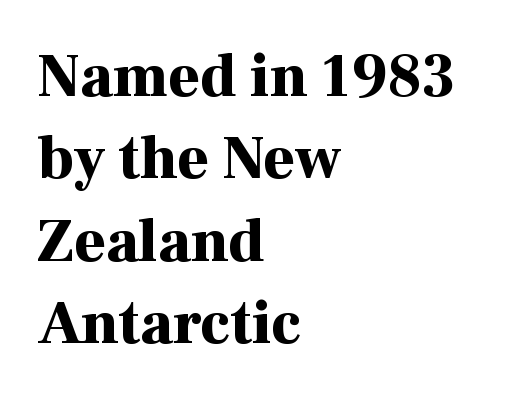
Is this a fixed-width face? No — the glyphs have proportional, varying widths. The glyphs have the mass of a bold cut. Unlike a clean sans, this face finishes its strokes with serifs. Standard letterfit; no display-style spreading of the glyphs. The foot of each line stays bare and open.
